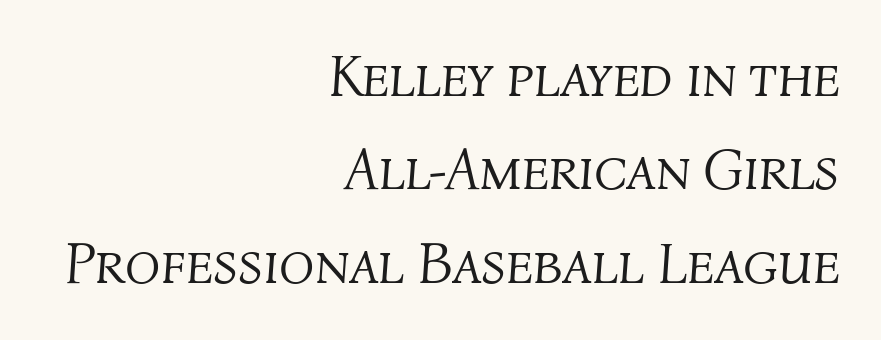
{"italic": "yes", "lean": "right", "slant_degrees": 4, "bold": "no", "weight": "light", "width": "normal", "stroke_contrast": "medium", "x_height": "medium", "monospaced": "no", "underline": "no", "align": "right", "line_spacing": "normal", "line_spacing_ratio": 1.61, "letter_spacing": "normal", "letter_spacing_em": 0.0, "glyph_px": 58}
